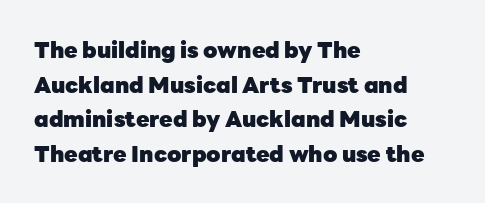
This sample uses an upright cut, with every glyph sitting square on the baseline. Whoever set this chose a conventional vertical rhythm. Students, note that the glyphs here touch the page at normal intervals. Strokes here are thick enough to call this a true bold.
